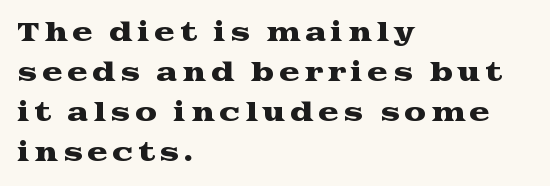
{"italic": "no", "underline": "no", "align": "left", "line_spacing": "normal", "line_spacing_ratio": 1.6, "glyph_px": 25}
